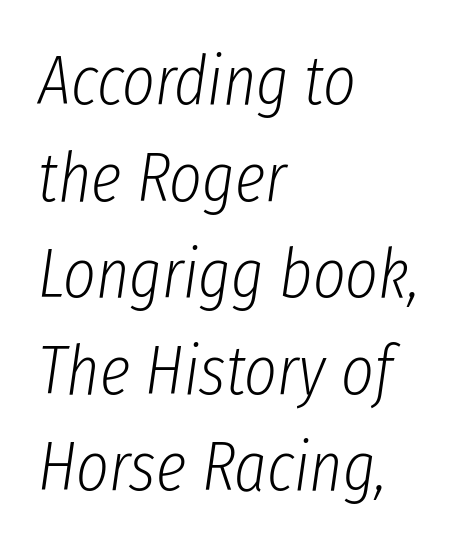
The image shows 70 px light, condensed type, italic (leaning right); set left-aligned, normal line spacing (1.38x), normal letter spacing, not underlined; low stroke contrast and a medium x-height.
